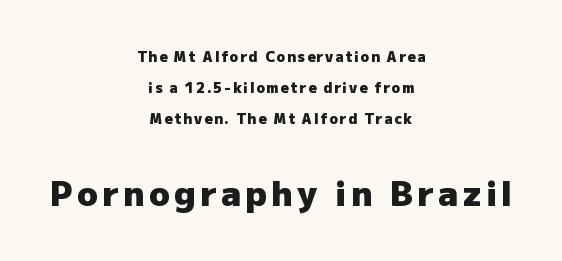
{"serif": "no", "italic": "no", "bold": "yes", "weight": "heavy", "width": "normal", "stroke_contrast": "low", "x_height": "medium", "monospaced": "no", "underline": "no", "align": "center", "line_spacing": "loose", "line_spacing_ratio": 2.23, "larger_block": "second", "size_ratio": 2.43, "glyph_px": 34}
